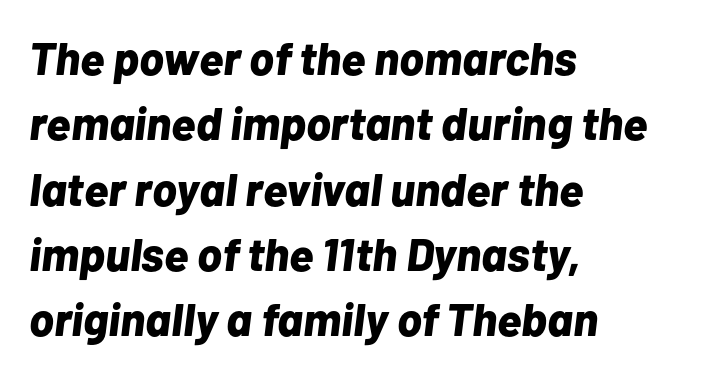
{"italic": "yes", "lean": "right", "slant_degrees": 7, "bold": "yes", "weight": "bold", "width": "normal", "stroke_contrast": "low", "x_height": "medium", "monospaced": "no", "underline": "no", "align": "left", "line_spacing": "normal", "line_spacing_ratio": 1.42, "letter_spacing": "normal", "letter_spacing_em": 0.0, "glyph_px": 46}
